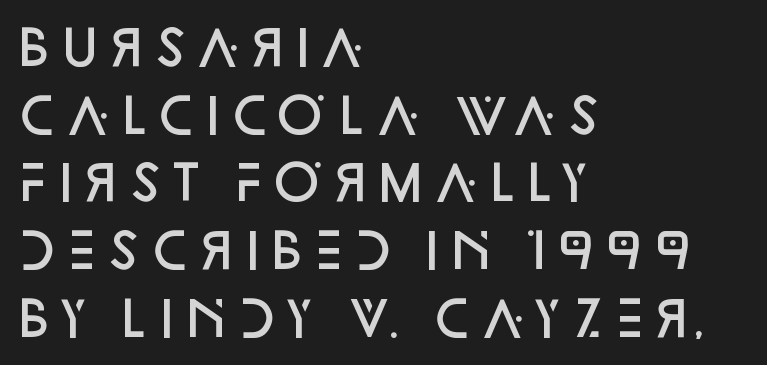
Q: Is the text bold? A: Semi-bold.
Q: Is the text italic (slanted)? A: No, it is upright.
Q: Is the typeface a serif or a sans-serif typeface? A: Sans-serif.
Q: Is the text underlined? A: No.
Q: How is the paragraph aligned? A: Left-aligned.
Q: Is the spacing between letters normal or unusually wide? A: Normal.
Q: Is the spacing between lines tight, normal or loose? A: Normal.
Q: Width (condensed, normal, or wide)? A: Normal.
Q: Stroke contrast? A: Low.
Q: x-height? A: Large.
Q: Monospaced? A: No.
